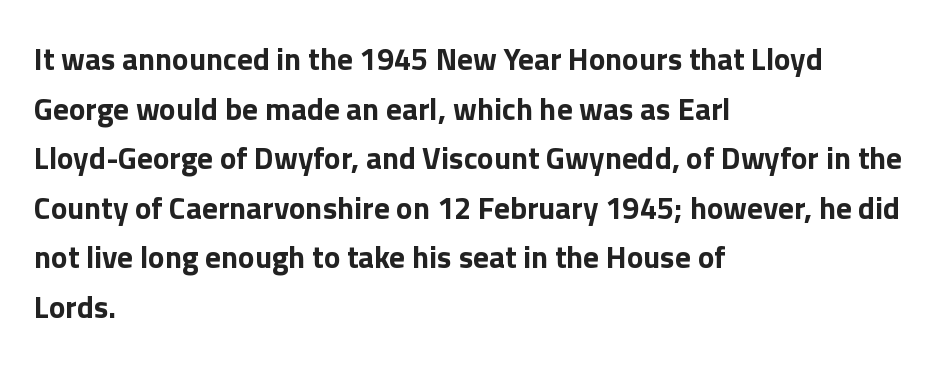
Regular leading. Look at the bottom of the vertical strokes: they stop flat, with no serifs. Glance below the letters and you will spot only blank space. Do the characters align in a grid? No, the font is proportional. These lines stack with their left ends in a neat column. This rendering leaves character spacing at its baseline value.
